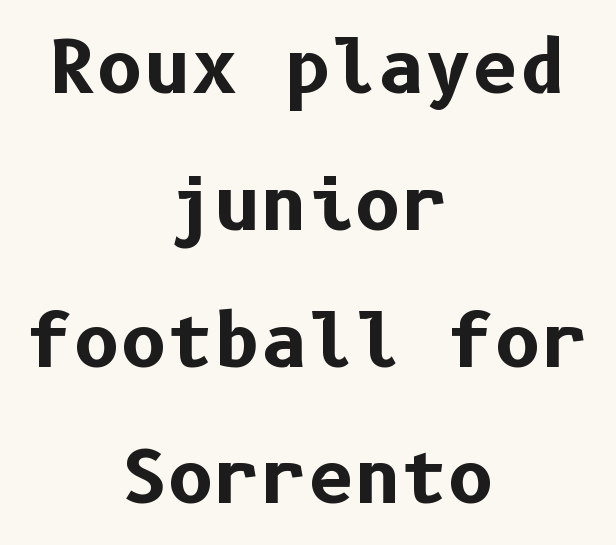
{"serif": "no", "italic": "no", "bold": "yes", "weight": "bold", "width": "normal", "stroke_contrast": "low", "x_height": "medium", "underline": "no", "align": "center", "line_spacing": "loose", "line_spacing_ratio": 1.9, "letter_spacing": "normal", "letter_spacing_em": 0.0, "glyph_px": 72}
